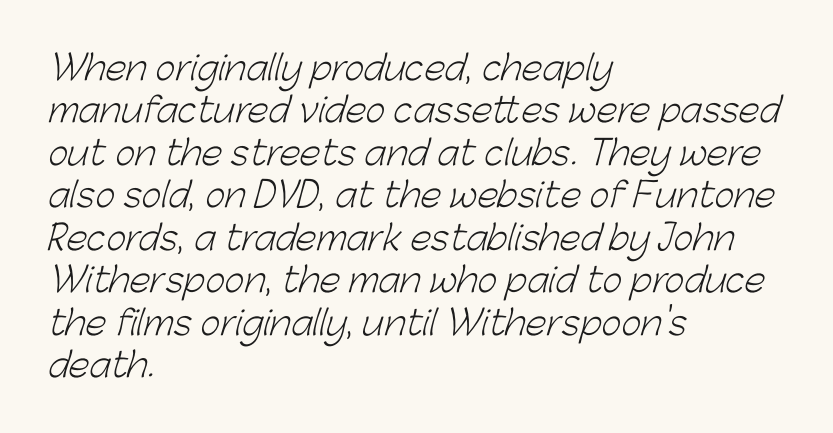
Q: Is the text bold? A: No.
Q: Is the typeface a serif or a sans-serif typeface? A: Sans-serif.
Q: Is the text underlined? A: No.
Q: How is the paragraph aligned? A: Left-aligned.
Q: Is the spacing between letters normal or unusually wide? A: Normal.
Q: Is the spacing between lines tight, normal or loose? A: Normal.
Q: Width (condensed, normal, or wide)? A: Normal.
Q: Stroke contrast? A: Low.
Q: x-height? A: Medium.
Q: Monospaced? A: No.
